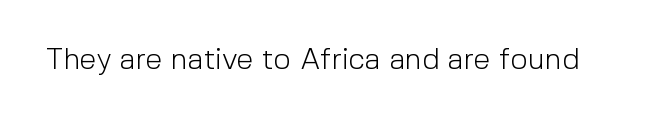
The image shows 30 px light sans-serif type, upright; set normal letter spacing, not underlined; a medium x-height.
